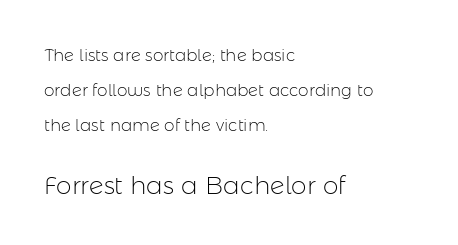
The image shows 25 px text type, upright; set left-aligned, loose line spacing (2.05x), normal letter spacing, not underlined; the second (bottom) block is 1.47x larger.
